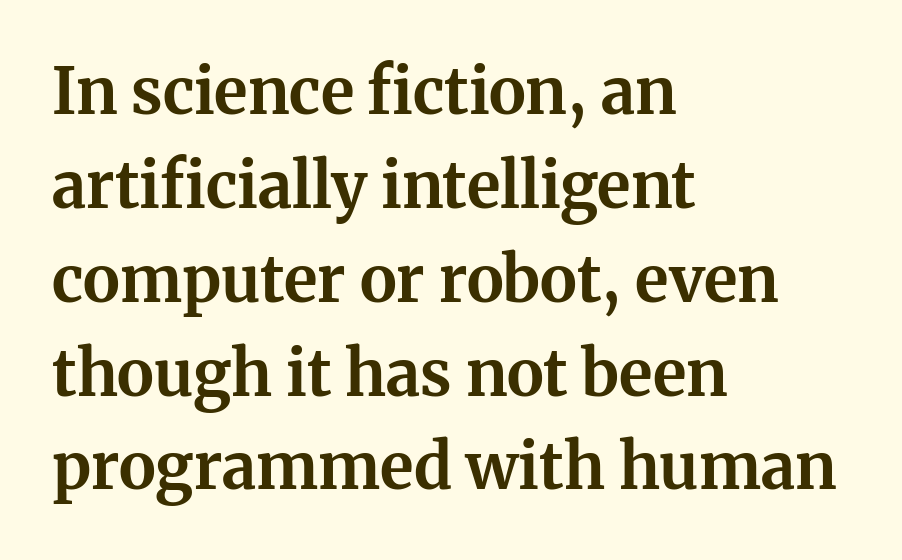
{"serif": "yes", "italic": "no", "bold": "yes", "weight": "bold", "width": "normal", "stroke_contrast": "medium", "x_height": "medium", "monospaced": "no", "underline": "no", "align": "left", "line_spacing": "normal", "line_spacing_ratio": 1.49, "letter_spacing": "normal", "letter_spacing_em": 0.0, "glyph_px": 63}
